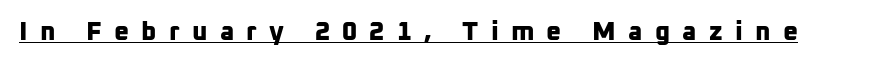
{"bold": "yes", "underline": "yes", "letter_spacing": "wide", "letter_spacing_em": 0.47, "glyph_px": 26}
